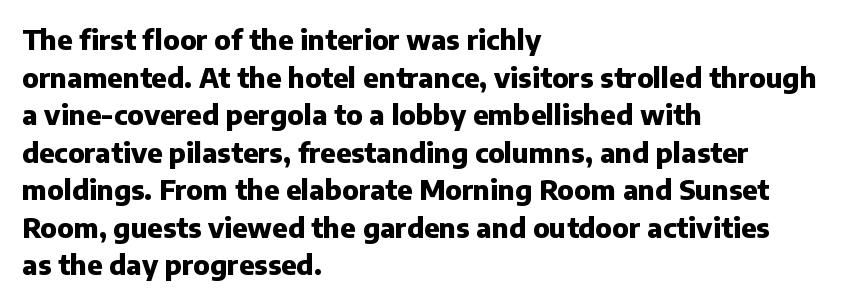
The image shows 27 px bold type, upright; set left-aligned, normal line spacing (1.39x), normal letter spacing, not underlined.
